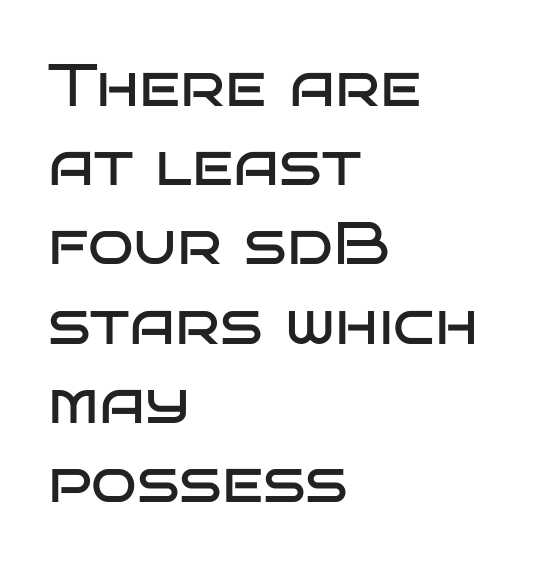
Q: Is the text bold? A: No.
Q: Is the text italic (slanted)? A: No, it is upright.
Q: Is the typeface a serif or a sans-serif typeface? A: Sans-serif.
Q: Is the text underlined? A: No.
Q: How is the paragraph aligned? A: Left-aligned.
Q: Is the spacing between letters normal or unusually wide? A: Normal.
Q: Is the spacing between lines tight, normal or loose? A: Normal.
Q: Width (condensed, normal, or wide)? A: Wide.
Q: Stroke contrast? A: Low.
Q: x-height? A: Large.
Q: Monospaced? A: No.
